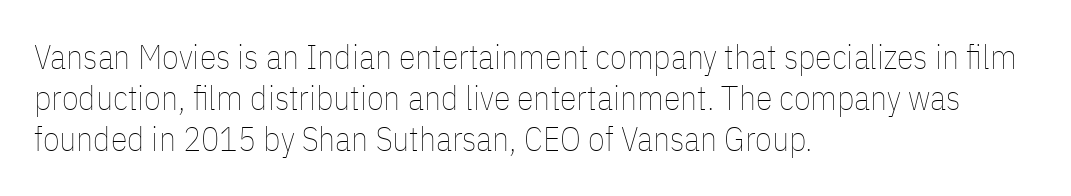
Characters remain perfectly vertical along every line. Reading down the block, your eye returns to a fixed left position each line. Ink coverage per letter is moderate at most. Varying glyph widths throughout — classic text-font behaviour. The string is rendered with underlining switched off.
